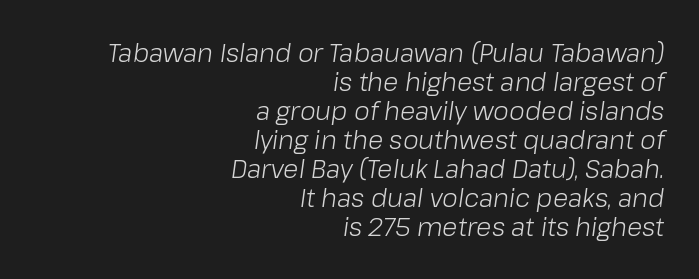
How are the letters spaced? Ordinarily, with no added tracking. Is the type slanted? Yes — the strokes lean at a clear angle. These lines stack with their right ends in a neat column. Is the type heavy? It reads as light-to-regular instead. Check the space under the baseline: it is left empty.
